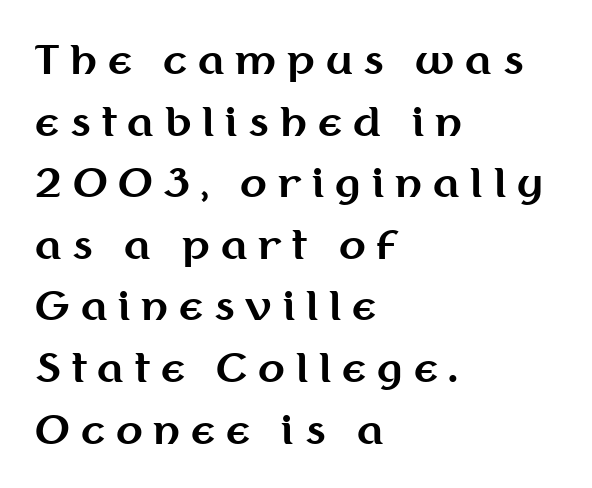
The image shows 39 px bold sans-serif type, upright; set left-aligned, normal line spacing (1.58x), unusually wide letter spacing (+0.28 em), not underlined; medium stroke contrast and a medium x-height.
